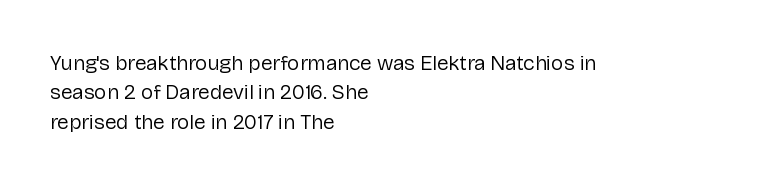
The image shows 21 px text type, upright; set left-aligned, normal line spacing (1.4x), normal letter spacing, not underlined.
